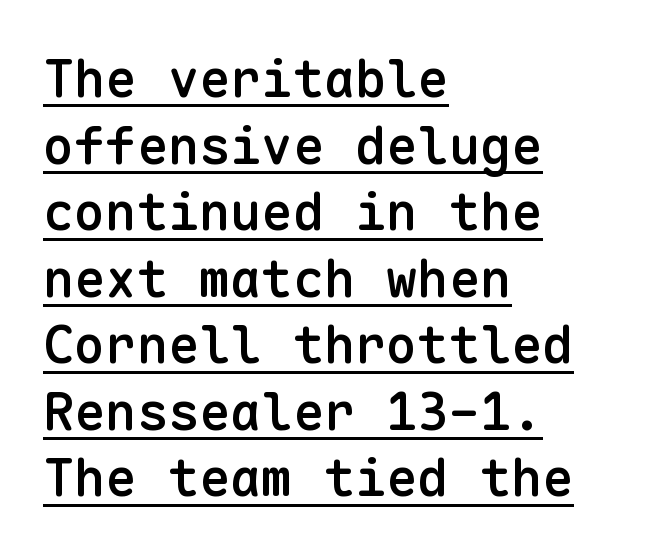
Q: Is the text bold? A: Semi-bold.
Q: Is the text italic (slanted)? A: No, it is upright.
Q: Is the typeface a serif or a sans-serif typeface? A: Sans-serif.
Q: Is the text underlined? A: Yes.
Q: How is the paragraph aligned? A: Left-aligned.
Q: Is the spacing between letters normal or unusually wide? A: Normal.
Q: Is the spacing between lines tight, normal or loose? A: Normal.
Q: Width (condensed, normal, or wide)? A: Normal.
Q: Stroke contrast? A: Low.
Q: x-height? A: Medium.
Q: Monospaced? A: Yes.
